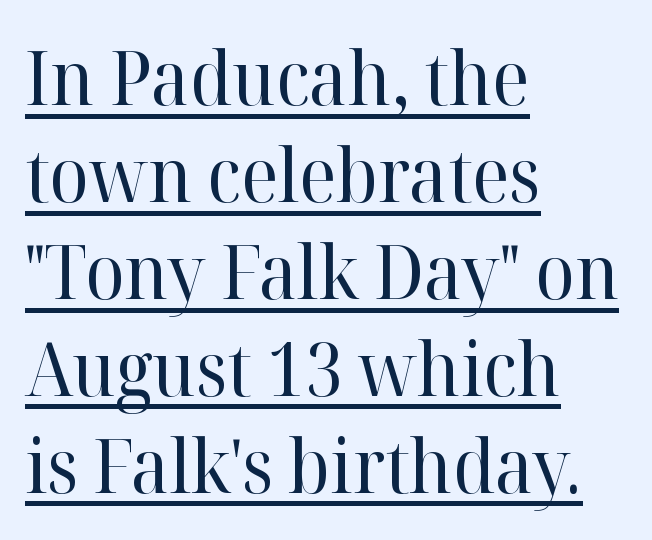
Q: Is the text bold? A: No.
Q: Is the text italic (slanted)? A: No, it is upright.
Q: Is the typeface a serif or a sans-serif typeface? A: Serif.
Q: Is the text underlined? A: Yes.
Q: How is the paragraph aligned? A: Left-aligned.
Q: Is the spacing between letters normal or unusually wide? A: Normal.
Q: Is the spacing between lines tight, normal or loose? A: Normal.
Q: Width (condensed, normal, or wide)? A: Normal.
Q: Stroke contrast? A: High.
Q: x-height? A: Medium.
Q: Monospaced? A: No.
